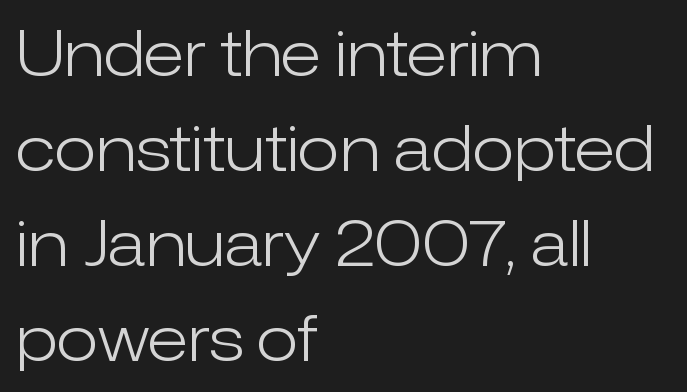
Regarding serifs, this sample does without them. The vertical gap from one line to the next is medium. The specimen reads as upright at a glance. Beneath every word, the page is bare.
